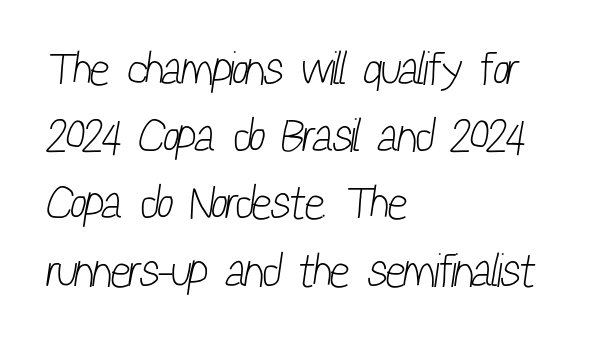
The image shows 47 px light, condensed sans-serif type; set left-aligned, normal line spacing (1.43x), normal letter spacing, not underlined; low stroke contrast and a medium x-height.
